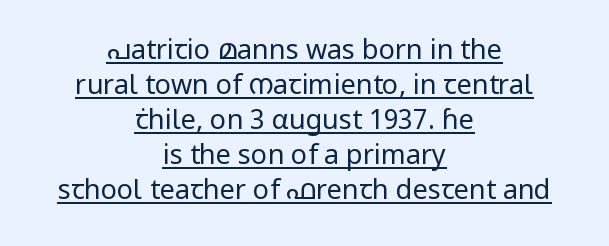
{"italic": "no", "bold": "no", "underline": "yes", "align": "center", "line_spacing": "normal", "line_spacing_ratio": 1.3, "letter_spacing": "normal", "letter_spacing_em": 0.0, "glyph_px": 27}
